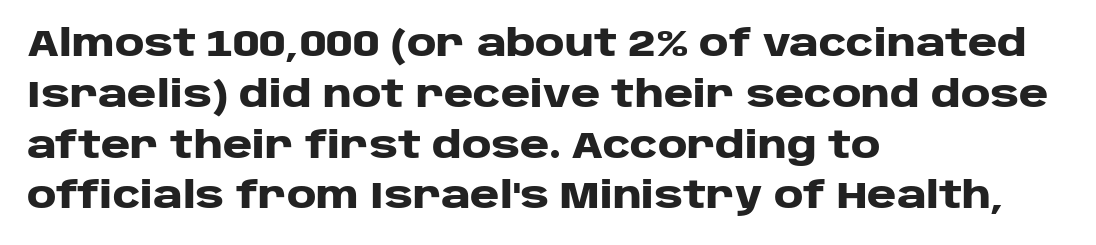
Q: Is the text bold? A: Yes.
Q: Is the text italic (slanted)? A: No, it is upright.
Q: Is the typeface a serif or a sans-serif typeface? A: Sans-serif.
Q: Is the text underlined? A: No.
Q: How is the paragraph aligned? A: Left-aligned.
Q: Is the spacing between letters normal or unusually wide? A: Normal.
Q: Is the spacing between lines tight, normal or loose? A: Normal.
Q: Width (condensed, normal, or wide)? A: Wide.
Q: Stroke contrast? A: Low.
Q: x-height? A: Large.
Q: Monospaced? A: No.
